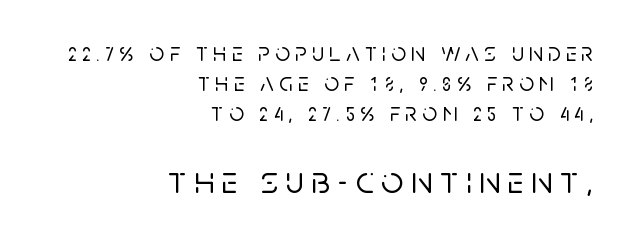
{"serif": "no", "italic": "no", "width": "normal", "stroke_contrast": "low", "x_height": "large", "monospaced": "no", "underline": "no", "align": "right", "line_spacing": "tight", "line_spacing_ratio": 1.15, "letter_spacing": "wide", "letter_spacing_em": 0.2, "larger_block": "second", "size_ratio": 1.5, "glyph_px": 39}
